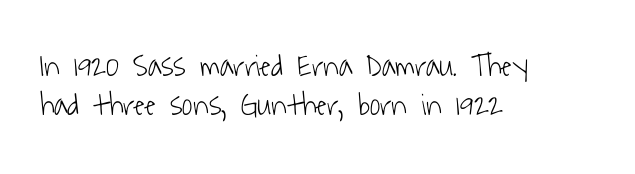
{"serif": "no", "bold": "no", "weight": "light", "width": "condensed", "stroke_contrast": "low", "x_height": "medium", "monospaced": "no", "underline": "no", "align": "left", "line_spacing_ratio": 1.22, "letter_spacing": "normal", "letter_spacing_em": 0.0, "glyph_px": 32}
